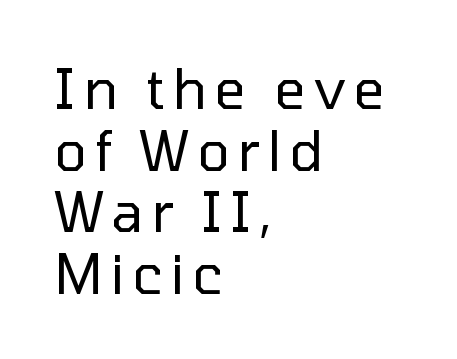
The axis of the letterforms is exactly vertical. In terms of leading, this rendering errs on the cramped side. Is this a fixed-width face? No — the glyphs have proportional, varying widths. Just letters on the line, the space beneath them empty.
